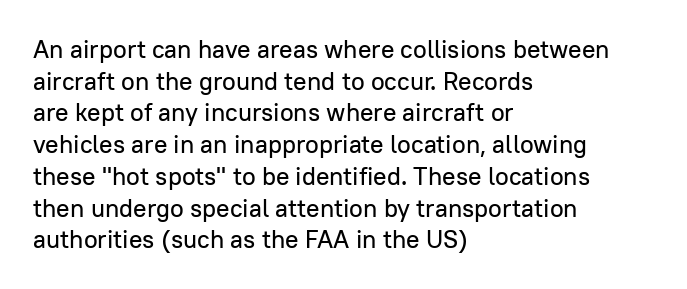
The rows are spaced the way most documents space them. No extra tracking has been applied to these lines. Which margin do the lines hug? The left one — the right edge is uneven. The gap between lines stays unmarked. If you drew a line through each stem, it would be perfectly vertical.
